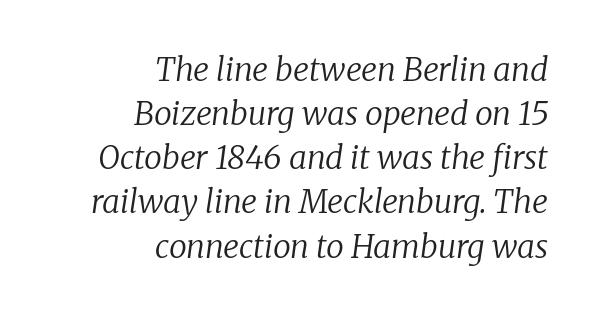
The image shows 32 px regular-weight serif type, italic (leaning right); set right-aligned, normal line spacing (1.38x), normal letter spacing, not underlined; low stroke contrast and a medium x-height.
